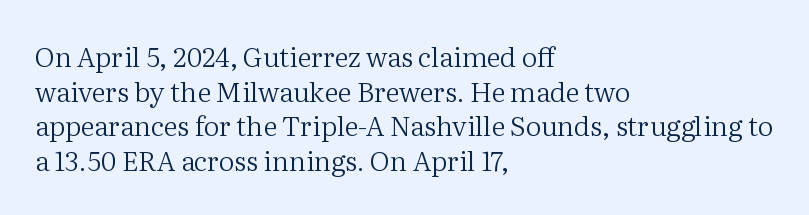
The block of text has a typical density, with ordinary space between rows. Which margin do the lines hug? The left one — the right edge is uneven. The space directly below the letters is spotless. This is the regular roman posture of the typeface. Does extra space separate the letters? No, they use regular spacing.
